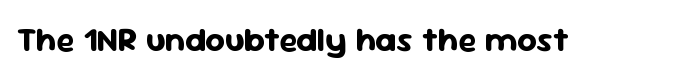
{"serif": "no", "italic": "no", "bold": "yes", "weight": "bold", "width": "normal", "stroke_contrast": "low", "x_height": "medium", "monospaced": "no", "underline": "no", "letter_spacing": "normal", "letter_spacing_em": 0.0, "glyph_px": 34}
